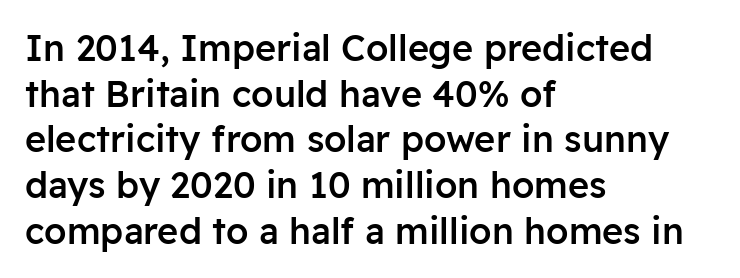
Q: Is the text bold? A: Semi-bold.
Q: Is the text italic (slanted)? A: No, it is upright.
Q: Is the typeface a serif or a sans-serif typeface? A: Sans-serif.
Q: Is the text underlined? A: No.
Q: How is the paragraph aligned? A: Left-aligned.
Q: Is the spacing between letters normal or unusually wide? A: Normal.
Q: Is the spacing between lines tight, normal or loose? A: Normal.
Q: Width (condensed, normal, or wide)? A: Normal.
Q: Stroke contrast? A: Low.
Q: x-height? A: Medium.
Q: Monospaced? A: No.
